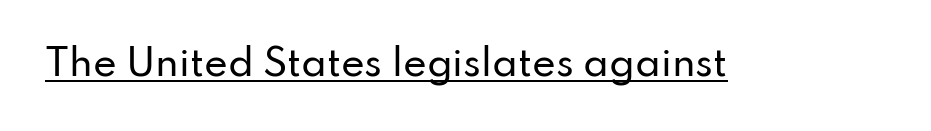
{"serif": "no", "italic": "no", "width": "normal", "stroke_contrast": "low", "x_height": "small", "monospaced": "no", "underline": "yes", "letter_spacing": "normal", "letter_spacing_em": 0.0, "glyph_px": 36}
